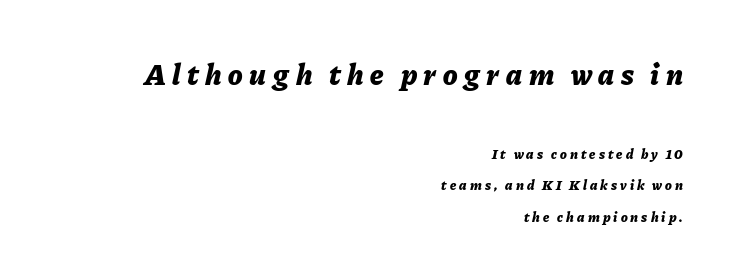
The image shows 30 px bold type, italic (leaning right); set right-aligned, loose line spacing (2.26x), unusually wide letter spacing (+0.22 em), not underlined; the first (top) block is 2.14x larger; low stroke contrast and a medium x-height.
